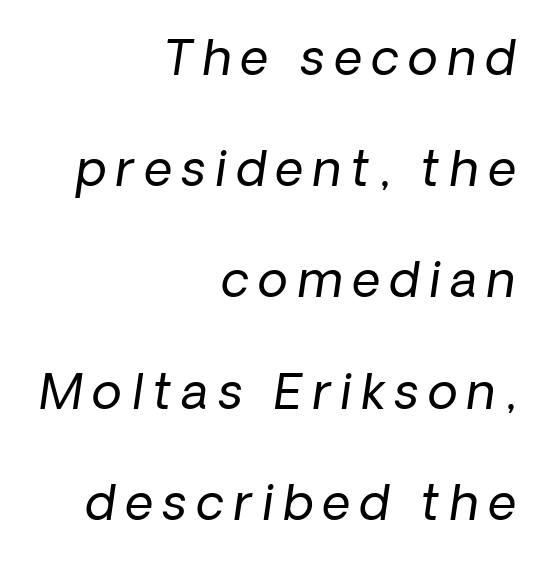
The image shows 49 px regular-weight type, italic (leaning right); set right-aligned, loose line spacing (2.27x), unusually wide letter spacing (+0.2 em), not underlined; low stroke contrast and a medium x-height.
